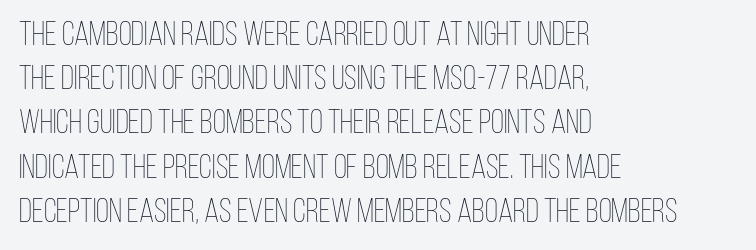
{"italic": "no", "bold": "no", "weight": "thin", "width": "condensed", "stroke_contrast": "low", "x_height": "large", "monospaced": "no", "underline": "no", "align": "left", "line_spacing": "normal", "line_spacing_ratio": 1.3, "letter_spacing": "normal", "letter_spacing_em": 0.0, "glyph_px": 34}
